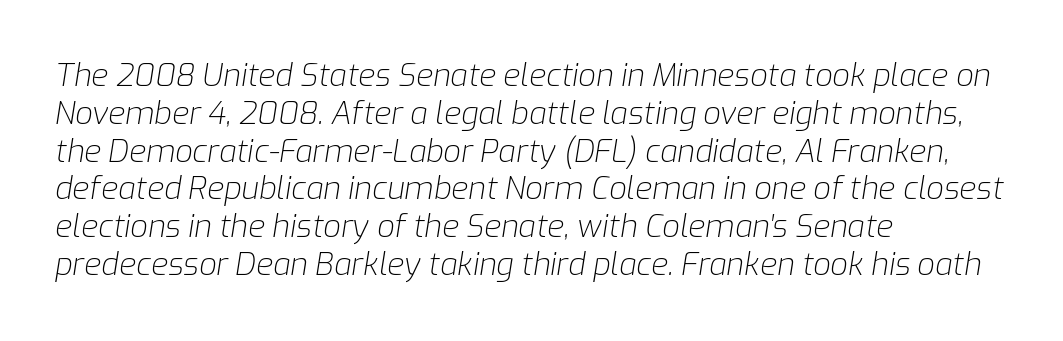
{"italic": "yes", "lean": "right", "slant_degrees": 9, "bold": "no", "weight": "light", "width": "normal", "stroke_contrast": "low", "x_height": "medium", "monospaced": "no", "underline": "no", "align": "left", "line_spacing_ratio": 1.22, "letter_spacing": "normal", "letter_spacing_em": 0.0, "glyph_px": 31}
